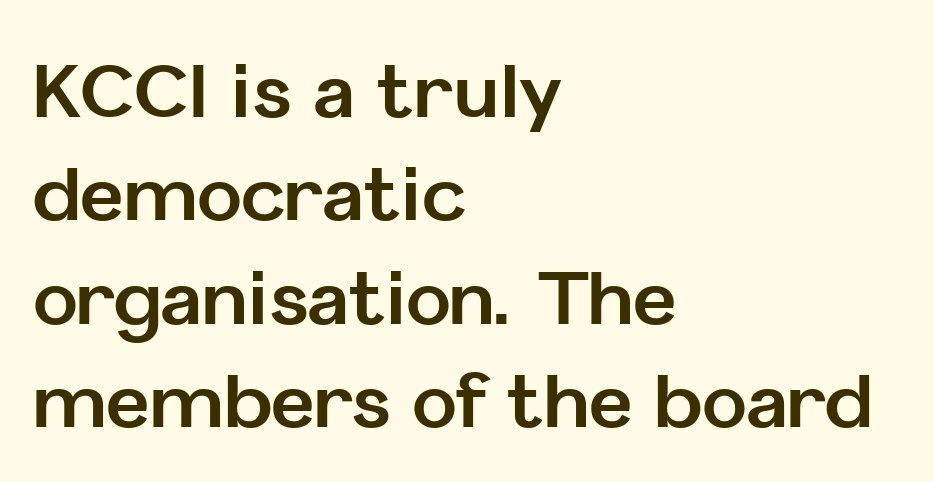
The image shows 75 px bold sans-serif type, upright; set left-aligned, normal line spacing (1.38x), normal letter spacing, not underlined; low stroke contrast and a medium x-height.
